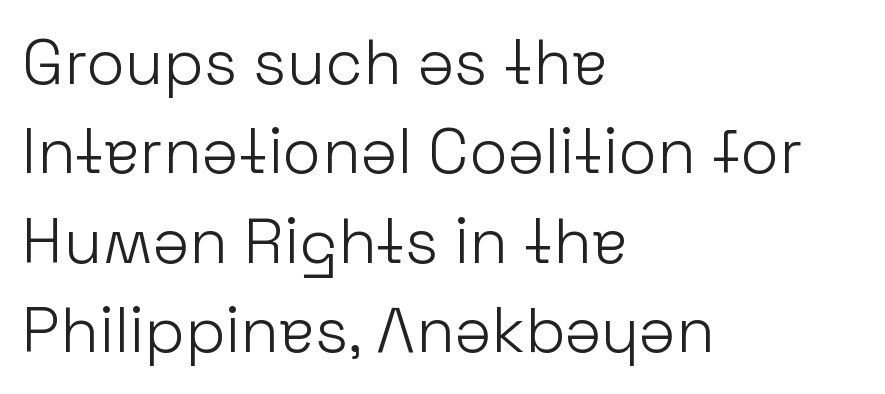
Q: Is the text bold? A: No.
Q: Is the text italic (slanted)? A: No, it is upright.
Q: Is the typeface a serif or a sans-serif typeface? A: Sans-serif.
Q: Is the text underlined? A: No.
Q: How is the paragraph aligned? A: Left-aligned.
Q: Is the spacing between letters normal or unusually wide? A: Normal.
Q: Is the spacing between lines tight, normal or loose? A: Normal.
Q: Width (condensed, normal, or wide)? A: Normal.
Q: Stroke contrast? A: Low.
Q: x-height? A: Medium.
Q: Monospaced? A: No.
